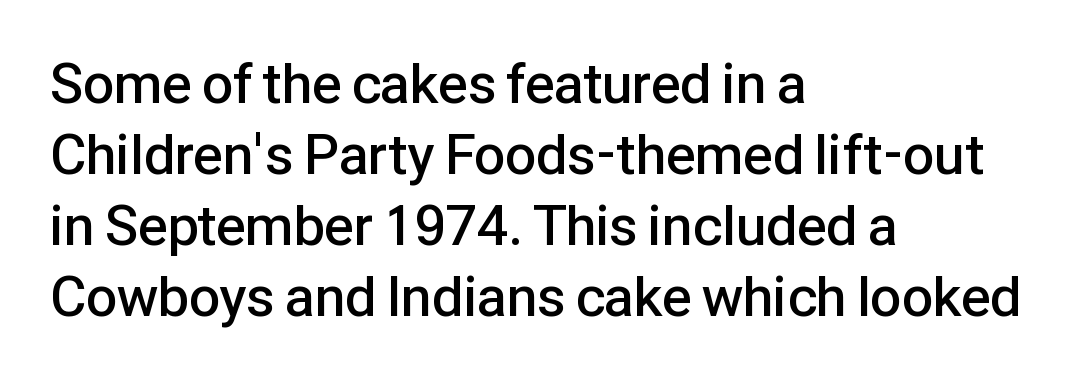
The image shows 56 px semibold sans-serif type, upright; set left-aligned, normal line spacing (1.27x), normal letter spacing, not underlined; low stroke contrast and a medium x-height.
